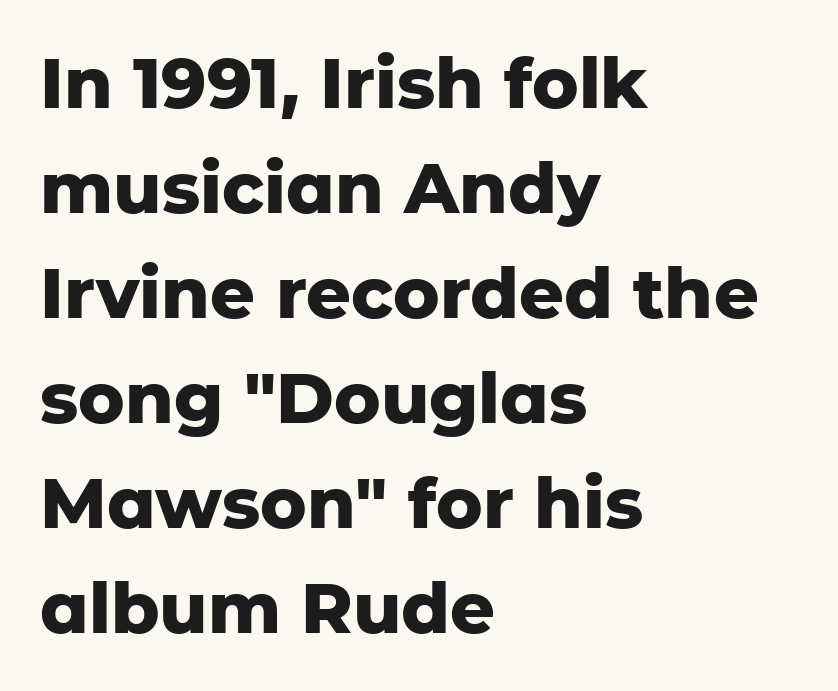
Interline gaps are of average width in this sample. The letters advance in unequal steps, a hallmark of proportional type. This rendering features lettering with no underline. Every stem runs plumb, perpendicular to the baseline. Nothing sits at the stroke ends, so this counts as sans-serif.
